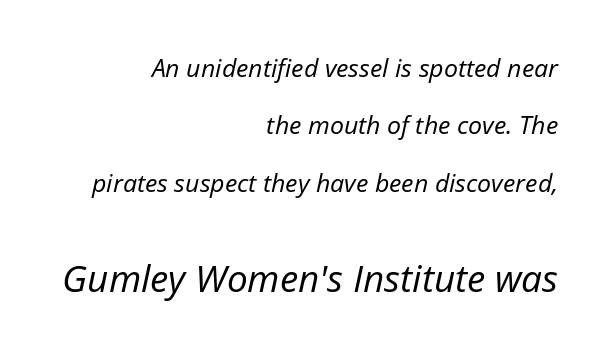
The image shows 37 px regular-weight type, italic (leaning right); set right-aligned, loose line spacing (2.3x), normal letter spacing, not underlined; the second (bottom) block is 1.48x larger; low stroke contrast and a medium x-height.
